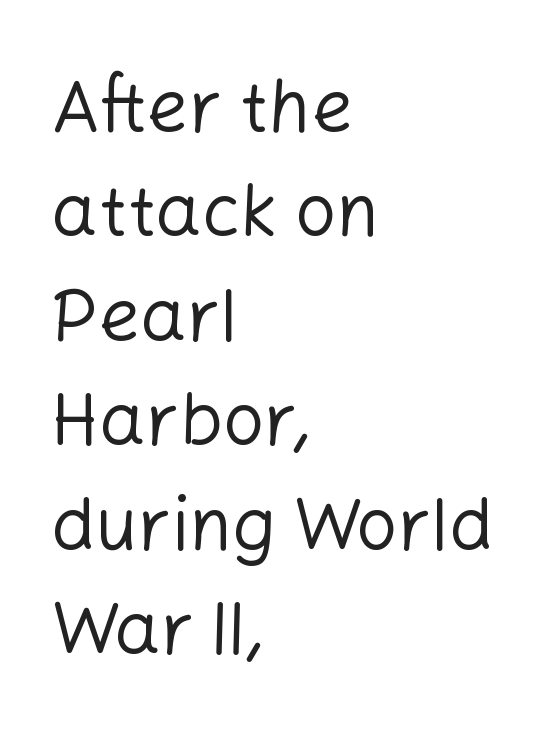
{"serif": "no", "italic": "no", "bold": "no", "weight": "regular", "width": "normal", "stroke_contrast": "low", "x_height": "medium", "monospaced": "no", "underline": "no", "align": "left", "line_spacing": "normal", "line_spacing_ratio": 1.43, "letter_spacing": "normal", "letter_spacing_em": 0.0, "glyph_px": 73}
